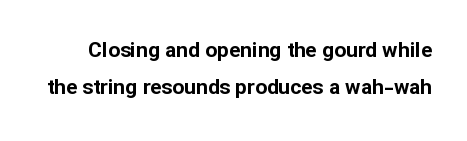
The image shows 21 px bold type, upright; set line spacing 1.75x, normal letter spacing, not underlined.
